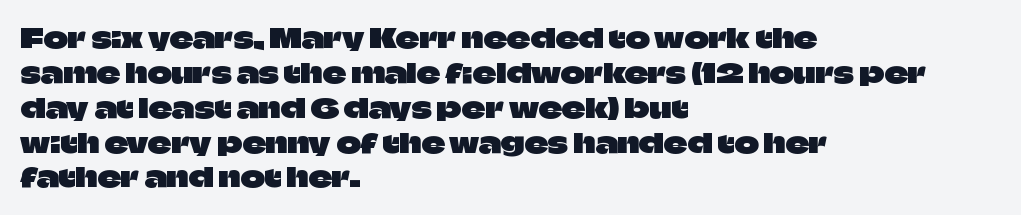
{"italic": "no", "underline": "no", "align": "left", "line_spacing": "normal", "line_spacing_ratio": 1.34, "letter_spacing": "normal", "letter_spacing_em": 0.0, "glyph_px": 26}
